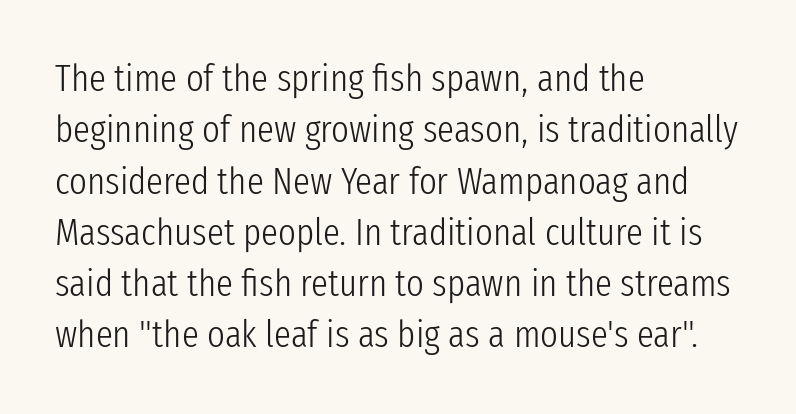
Q: Is the text bold? A: No.
Q: Is the text italic (slanted)? A: No, it is upright.
Q: Is the typeface a serif or a sans-serif typeface? A: Sans-serif.
Q: Is the text underlined? A: No.
Q: How is the paragraph aligned? A: Left-aligned.
Q: Is the spacing between letters normal or unusually wide? A: Normal.
Q: Is the spacing between lines tight, normal or loose? A: Normal.
Q: Width (condensed, normal, or wide)? A: Condensed.
Q: Stroke contrast? A: Low.
Q: x-height? A: Medium.
Q: Monospaced? A: No.
